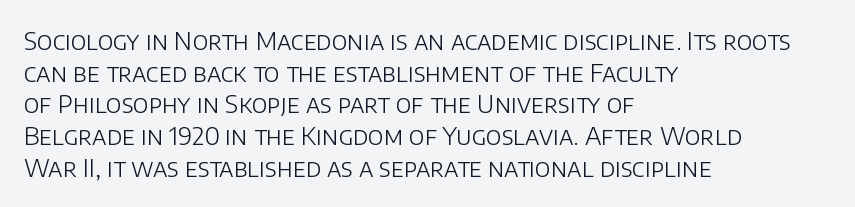
Q: Is the text bold? A: No.
Q: Is the text italic (slanted)? A: No, it is upright.
Q: Is the text underlined? A: No.
Q: How is the paragraph aligned? A: Left-aligned.
Q: Is the spacing between letters normal or unusually wide? A: Normal.
Q: Is the spacing between lines tight, normal or loose? A: Normal.
